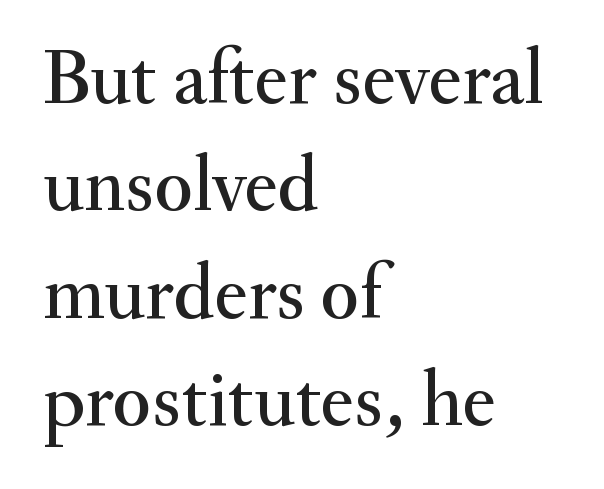
Reading down the column, the eye jumps a familiar distance to each next line. This sample uses plain, unmodified letter spacing. A clean baseline with only descenders dipping below it. The rendering uses natural spacing where letterforms have individual widths. The letters carry serifs — small finishing strokes at the ends of their stems.
